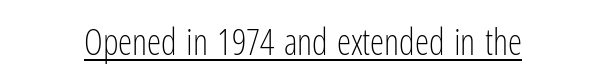
{"serif": "no", "italic": "no", "bold": "no", "weight": "light", "width": "condensed", "stroke_contrast": "low", "x_height": "medium", "monospaced": "no", "underline": "yes", "letter_spacing": "normal", "letter_spacing_em": 0.0, "glyph_px": 36}
